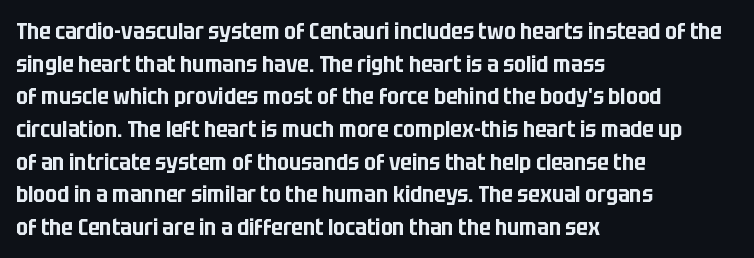
{"italic": "no", "underline": "no", "align": "left", "line_spacing": "normal", "line_spacing_ratio": 1.42, "letter_spacing": "normal", "letter_spacing_em": 0.0, "glyph_px": 23}
